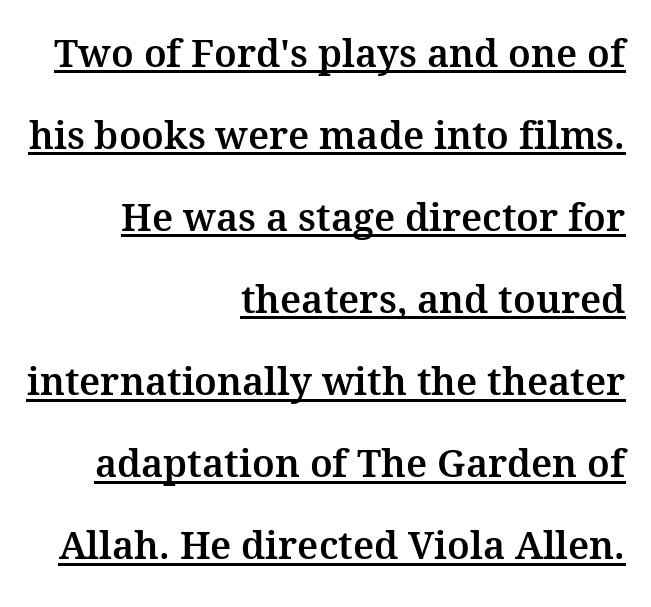
Q: Is the text italic (slanted)? A: No, it is upright.
Q: Is the typeface a serif or a sans-serif typeface? A: Serif.
Q: Is the text underlined? A: Yes.
Q: How is the paragraph aligned? A: Right-aligned.
Q: Is the spacing between letters normal or unusually wide? A: Normal.
Q: Is the spacing between lines tight, normal or loose? A: Loose.
Q: Width (condensed, normal, or wide)? A: Normal.
Q: Stroke contrast? A: Medium.
Q: x-height? A: Medium.
Q: Monospaced? A: No.
